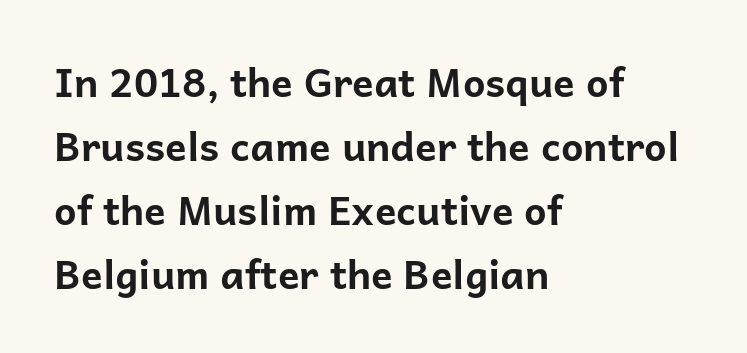
Q: Is the text bold? A: Yes.
Q: Is the text italic (slanted)? A: No, it is upright.
Q: Is the typeface a serif or a sans-serif typeface? A: Sans-serif.
Q: Is the text underlined? A: No.
Q: How is the paragraph aligned? A: Left-aligned.
Q: Is the spacing between letters normal or unusually wide? A: Normal.
Q: Is the spacing between lines tight, normal or loose? A: Normal.
Q: Width (condensed, normal, or wide)? A: Normal.
Q: Stroke contrast? A: Low.
Q: x-height? A: Medium.
Q: Monospaced? A: No.
